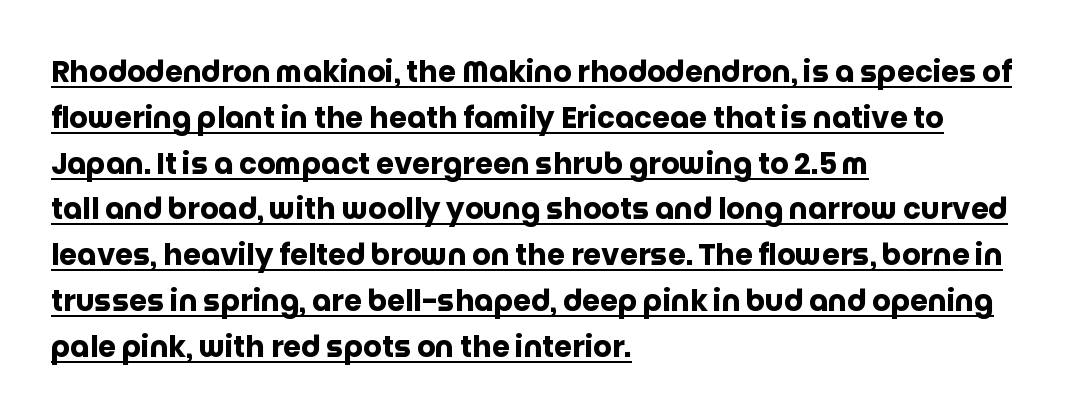
Inter-character spacing is left at the font's built-in metrics. Characters remain perfectly vertical along every line. Does the type have serifs? No, each stem ends abruptly. Has an underline been added? It has.
